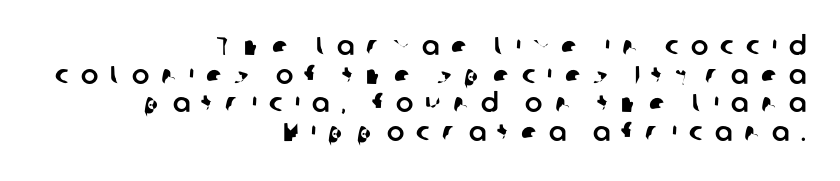
Inter-character spacing is expanded well beyond the font's built-in metrics. What's the leading like? Squeezed, with rows nearly overlapping. One-word summary of the alignment: right. No word sits above an underline.
